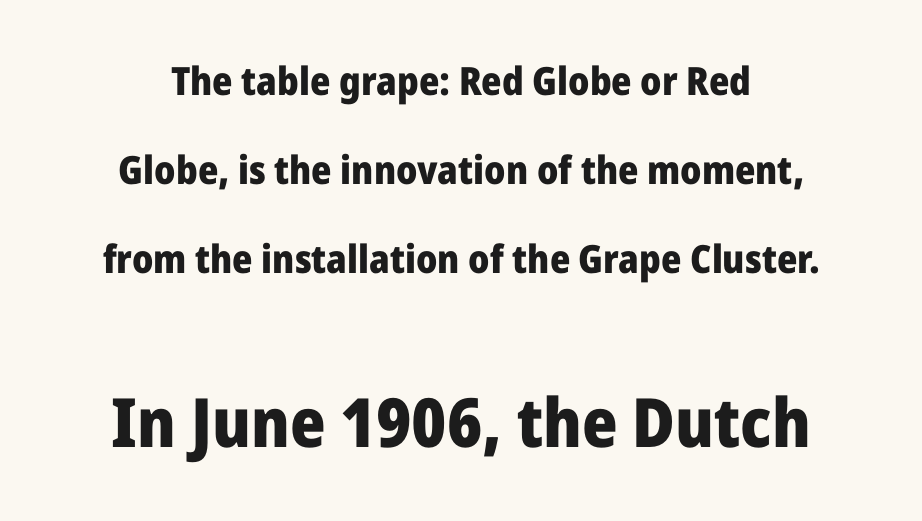
This is roman type, the default non-slanted kind. A typesetter would call this proportional, since set widths differ per character. As a designer I'd log this as weight 700, bold. Alignment: centered. Notice the wide empty band between every row — that's loose leading. The passage shown is not underscored anywhere.
